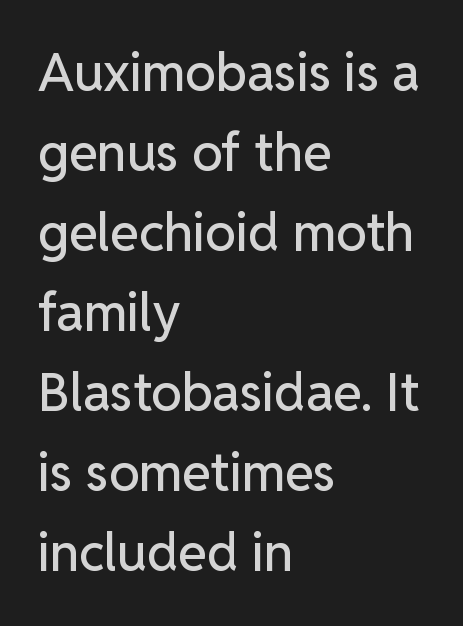
The image shows 52 px sans-serif type, upright; set left-aligned, normal line spacing (1.54x), normal letter spacing, not underlined; low stroke contrast and a medium x-height.
